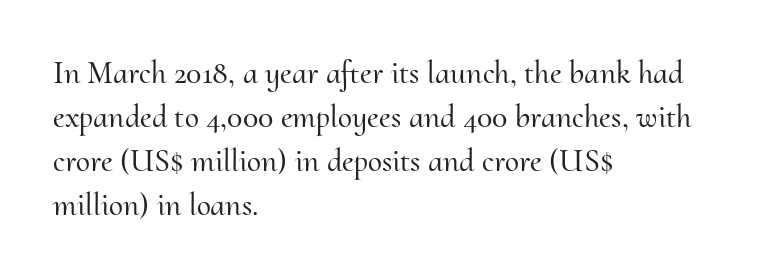
The image shows 32 px serif type, upright; set left-aligned, normal line spacing (1.37x), normal letter spacing, not underlined; medium stroke contrast and a small x-height.
